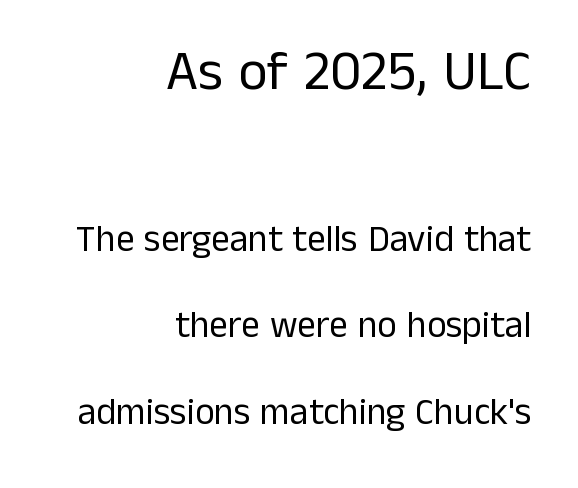
Q: Is the text bold? A: No.
Q: Is the text italic (slanted)? A: No, it is upright.
Q: Is the typeface a serif or a sans-serif typeface? A: Sans-serif.
Q: Is the text underlined? A: No.
Q: How is the paragraph aligned? A: Right-aligned.
Q: Is the spacing between letters normal or unusually wide? A: Normal.
Q: Is the spacing between lines tight, normal or loose? A: Loose.
Q: Which block of text is set in a larger size, the first (top) or the second (bottom)? A: The first (top) one.
Q: Width (condensed, normal, or wide)? A: Normal.
Q: Stroke contrast? A: Low.
Q: x-height? A: Medium.
Q: Monospaced? A: No.
